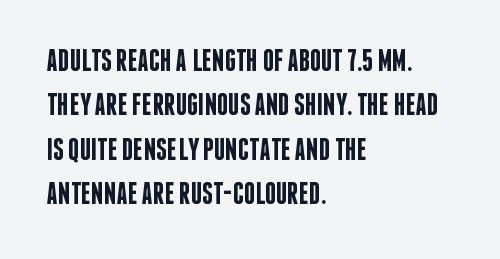
{"serif": "no", "italic": "no", "bold": "semi", "weight": "semibold", "width": "condensed", "stroke_contrast": "low", "x_height": "large", "monospaced": "no", "underline": "no", "align": "left", "line_spacing": "normal", "line_spacing_ratio": 1.43, "letter_spacing": "normal", "letter_spacing_em": 0.0, "glyph_px": 31}
